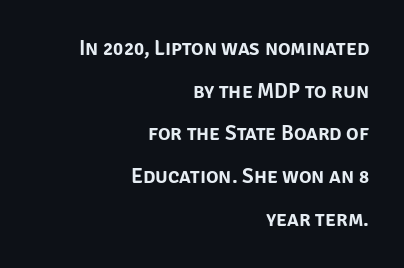
The image shows 21 px text type, upright; set right-aligned, loose line spacing (2.03x), normal letter spacing, not underlined.
